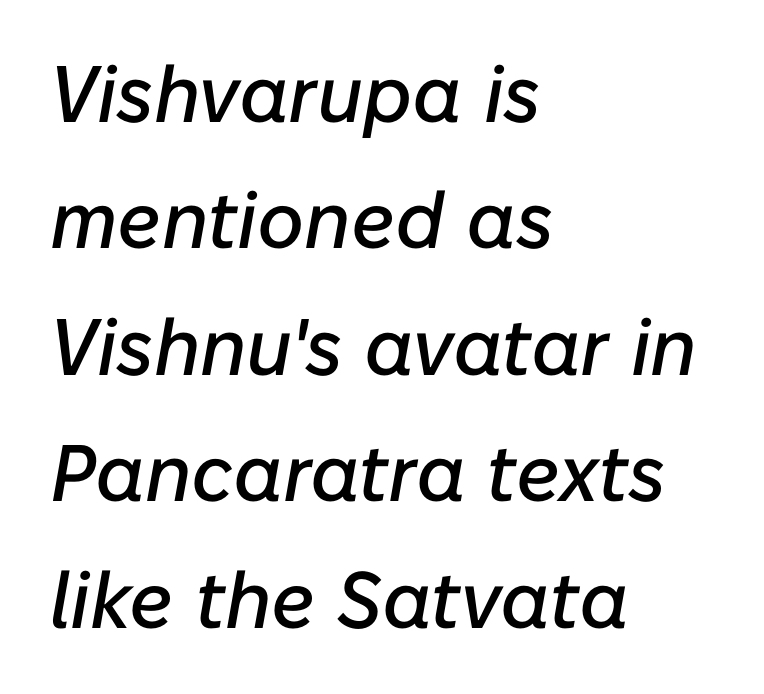
Whoever set this chose a conventional vertical rhythm. These lines keep a tight, regular rhythm from letter to letter. Compared with ordinary roman type, these characters are visibly tilted. Teacher's note: observe the even left margin — that is flush-left alignment. A bare baseline throughout the passage.
